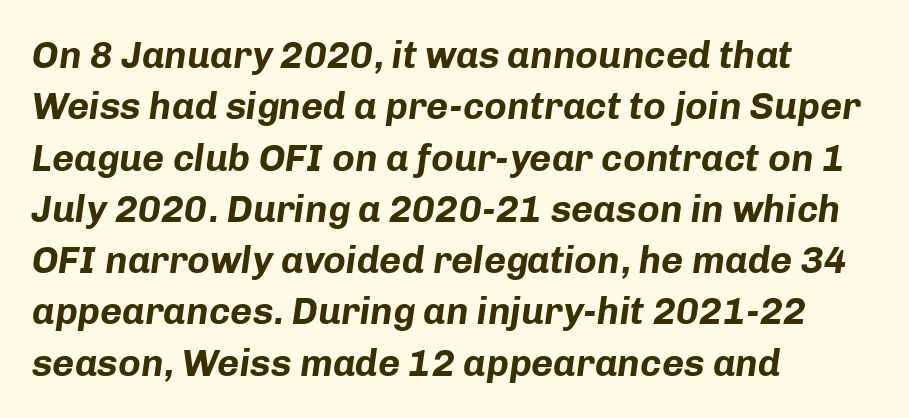
Q: Is the text bold? A: Yes.
Q: Is the text italic (slanted)? A: Yes, it leans right by about 8 degrees.
Q: Is the text underlined? A: No.
Q: How is the paragraph aligned? A: Left-aligned.
Q: Is the spacing between letters normal or unusually wide? A: Normal.
Q: Is the spacing between lines tight, normal or loose? A: Normal.
Q: Width (condensed, normal, or wide)? A: Normal.
Q: Stroke contrast? A: Low.
Q: x-height? A: Medium.
Q: Monospaced? A: No.
